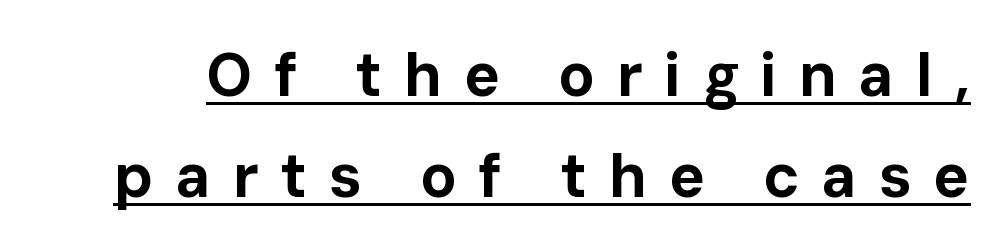
{"serif": "no", "italic": "no", "bold": "yes", "weight": "bold", "width": "normal", "stroke_contrast": "low", "x_height": "medium", "monospaced": "no", "underline": "yes", "line_spacing": "normal", "line_spacing_ratio": 1.66, "letter_spacing": "wide", "letter_spacing_em": 0.35, "glyph_px": 61}
